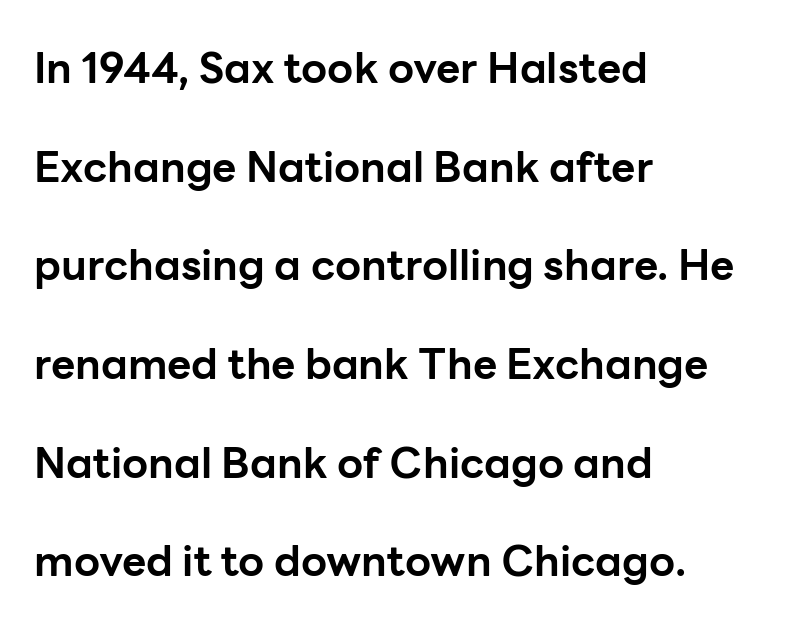
The font's upright variant was chosen for this text. Alignment: flush left. Students, this is bold: see how much ink each stroke carries. Nope, no serifs anywhere on these letters. Each row of text sits above clean, open space.
